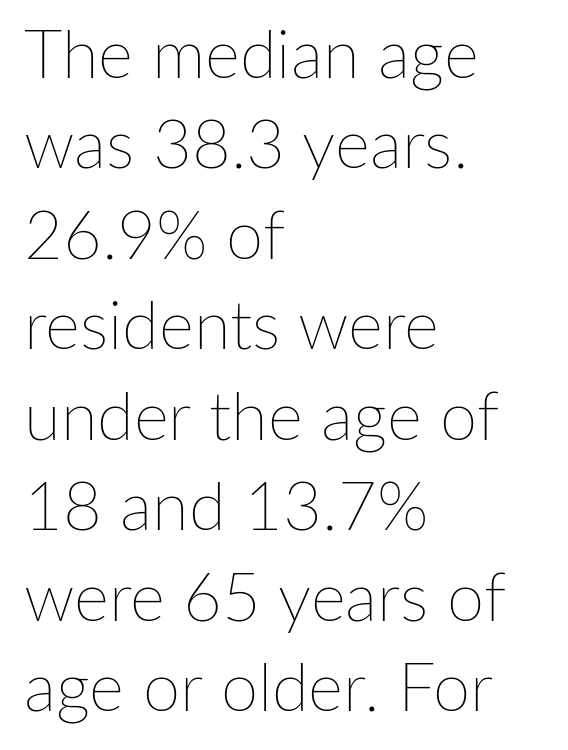
Q: Is the text bold? A: No.
Q: Is the text italic (slanted)? A: No, it is upright.
Q: Is the text underlined? A: No.
Q: How is the paragraph aligned? A: Left-aligned.
Q: Is the spacing between letters normal or unusually wide? A: Normal.
Q: Is the spacing between lines tight, normal or loose? A: Normal.
Q: Width (condensed, normal, or wide)? A: Normal.
Q: Stroke contrast? A: Low.
Q: x-height? A: Medium.
Q: Monospaced? A: No.
